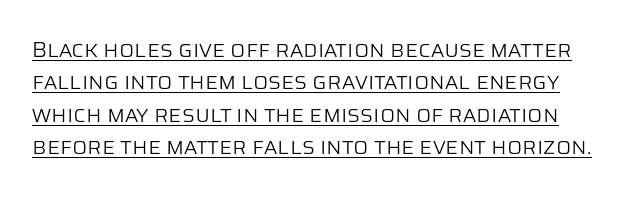
Vertically, the passage feels balanced, rows spaced as you'd expect. Designer's note — italics off, roman on. Stroke mass is kept to a normal reading level or below. Here the glyphs are tracked normally, forming tight word shapes.
